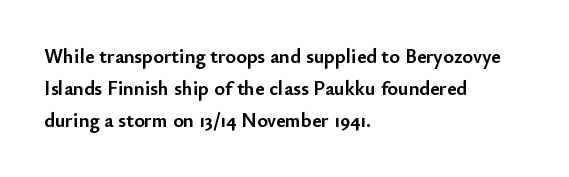
Upright lettering throughout. The foot of each line stays bare and open. Line spacing here is normal. The letters sit at their default tracking, neither squeezed nor spread. The setting favours the left margin, as ordinary paragraphs usually do. These words are printed bold, with thick strokes throughout.
